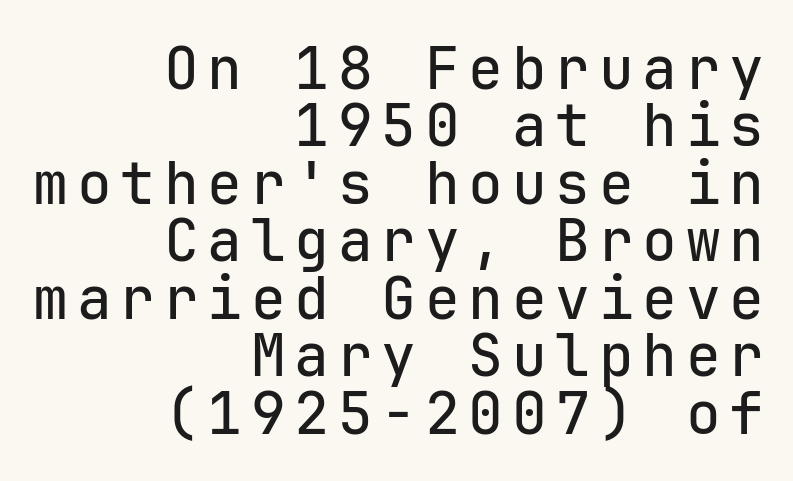
The image shows 58 px sans-serif type, upright, monospaced; set right-aligned, tight line spacing (0.99x), not underlined; low stroke contrast and a medium x-height.
